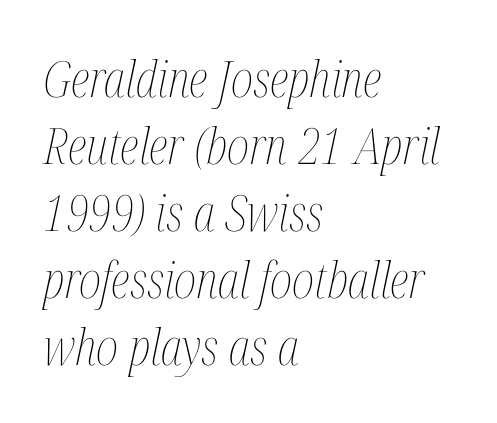
The image shows 50 px thin, condensed type, italic (leaning right); set left-aligned, normal line spacing (1.34x), normal letter spacing, not underlined; medium stroke contrast and a medium x-height.
